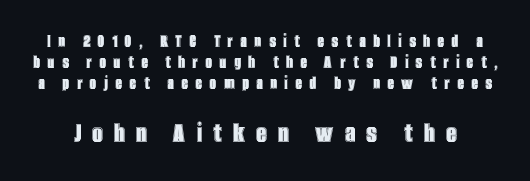
In terms of leading, this rendering errs on the cramped side. The rendering enlarges the type as you move from the upper chunk to the lower. Honestly, there is no underline to notice here at all. The passage shown has open, widely tracked lettering throughout. The face used here is proportionally spaced, like ordinary book or web type.
